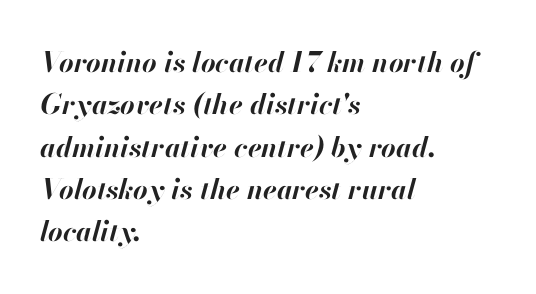
This sample uses an oblique cut, with every glyph tilted off the vertical. Vertical spacing — default. Horizontal alignment here is leftward, the default for most running prose. Glyph-to-glyph distance matches everyday printed text.
